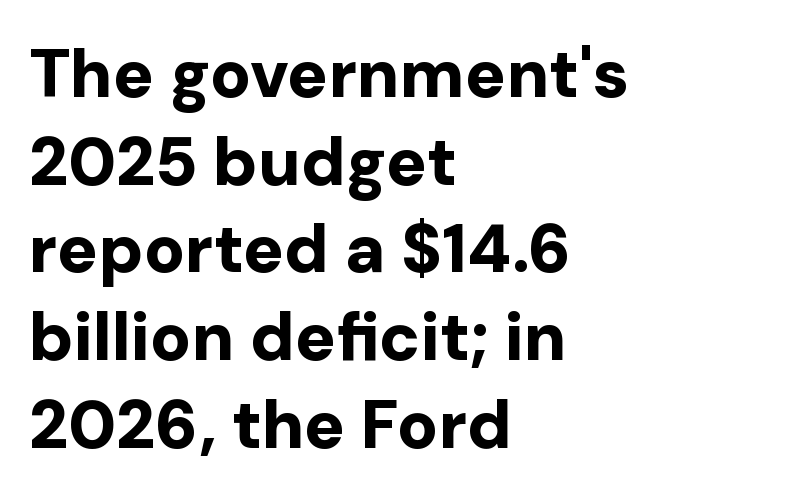
{"serif": "no", "italic": "no", "bold": "yes", "weight": "bold", "width": "normal", "stroke_contrast": "low", "x_height": "medium", "monospaced": "no", "underline": "no", "align": "left", "line_spacing": "normal", "line_spacing_ratio": 1.29, "letter_spacing": "normal", "letter_spacing_em": 0.0, "glyph_px": 68}
